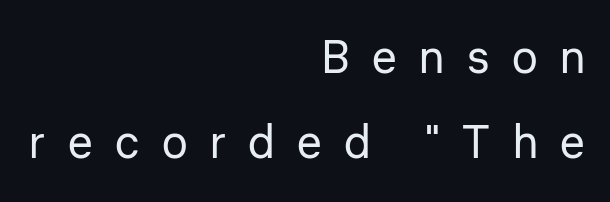
{"serif": "no", "italic": "no", "bold": "no", "weight": "regular", "width": "normal", "stroke_contrast": "low", "x_height": "medium", "monospaced": "no", "underline": "no", "align": "right", "line_spacing_ratio": 1.84, "letter_spacing": "wide", "letter_spacing_em": 0.49, "glyph_px": 46}
